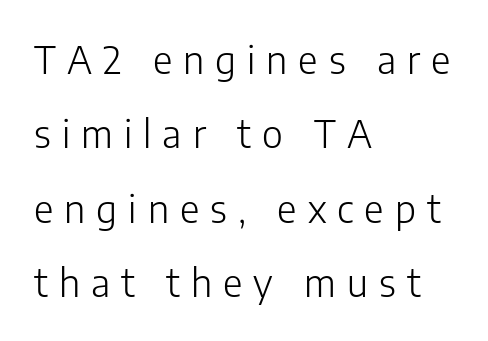
The image shows 38 px light sans-serif type, upright; set left-aligned, loose line spacing (1.96x), unusually wide letter spacing (+0.29 em), not underlined; low stroke contrast and a medium x-height.
